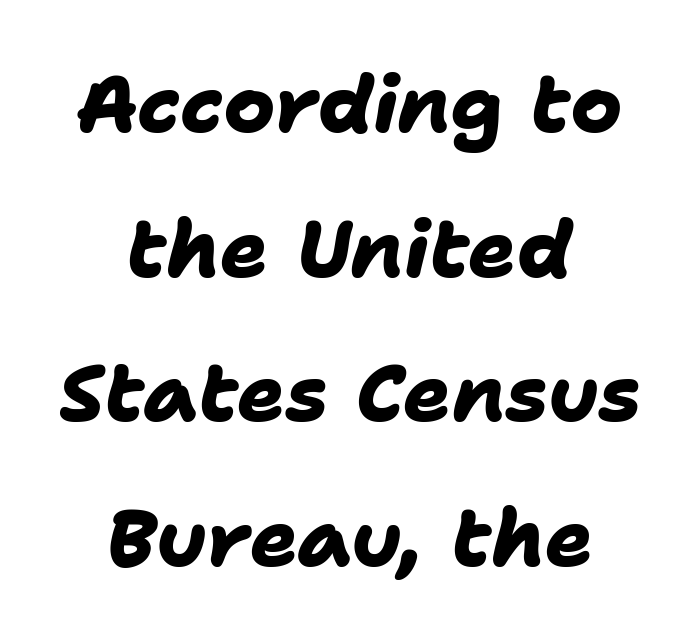
{"serif": "no", "bold": "yes", "weight": "heavy", "width": "normal", "stroke_contrast": "low", "x_height": "medium", "monospaced": "no", "underline": "no", "align": "center", "line_spacing_ratio": 1.83, "letter_spacing": "normal", "letter_spacing_em": 0.0, "glyph_px": 79}
